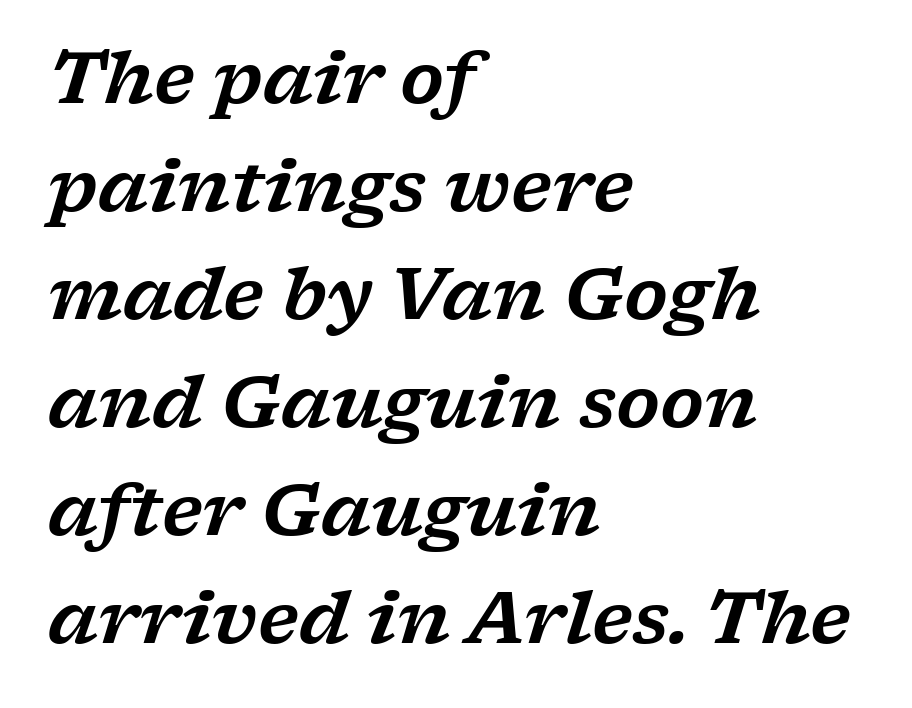
The image shows 71 px wide serif type, italic (leaning right); set left-aligned, normal line spacing (1.52x), normal letter spacing, not underlined; low stroke contrast and a medium x-height.
